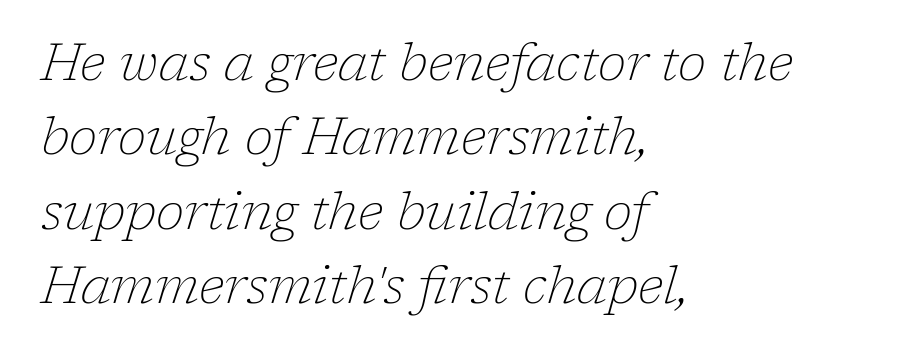
{"serif": "yes", "italic": "yes", "lean": "right", "slant_degrees": 17, "bold": "no", "weight": "thin", "width": "normal", "stroke_contrast": "low", "x_height": "medium", "monospaced": "no", "underline": "no", "align": "left", "line_spacing": "normal", "line_spacing_ratio": 1.43, "letter_spacing": "normal", "letter_spacing_em": 0.0, "glyph_px": 52}
